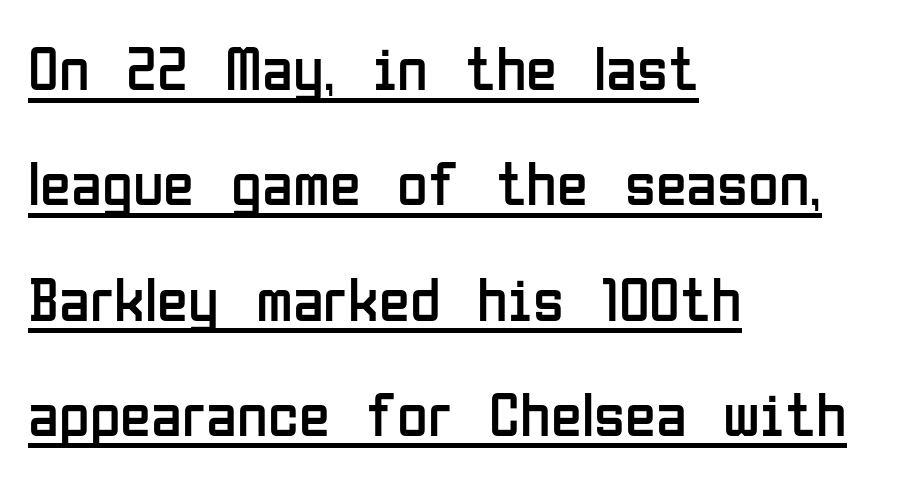
Q: Is the text bold? A: No.
Q: Is the text italic (slanted)? A: No, it is upright.
Q: Is the typeface a serif or a sans-serif typeface? A: Sans-serif.
Q: Is the text underlined? A: Yes.
Q: How is the paragraph aligned? A: Left-aligned.
Q: Is the spacing between letters normal or unusually wide? A: Normal.
Q: Width (condensed, normal, or wide)? A: Condensed.
Q: Stroke contrast? A: Low.
Q: x-height? A: Medium.
Q: Monospaced? A: No.
